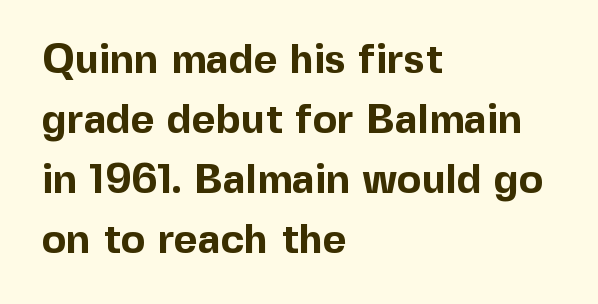
The letters advance in unequal steps, a hallmark of proportional type. Each letter's strokes conclude bluntly, with no projecting serifs. Regarding leading, the lines here are spaced in the standard way. The specimen reads as upright at a glance. Notice how the passage keeps a crisp vertical edge on the left only.
